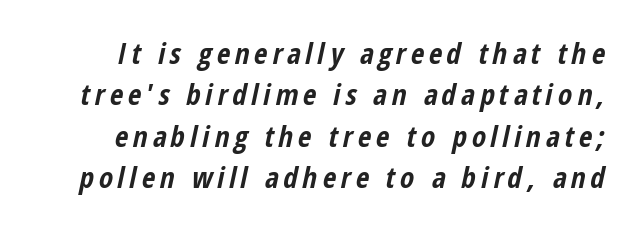
The rendering applies a slant to the glyphs. Compared with typical paragraphs, the rows here are spaced about the same. The passage shown is not underscored anywhere. Note the varied advance widths — an 'i' is clearly narrower than an 'm'.
